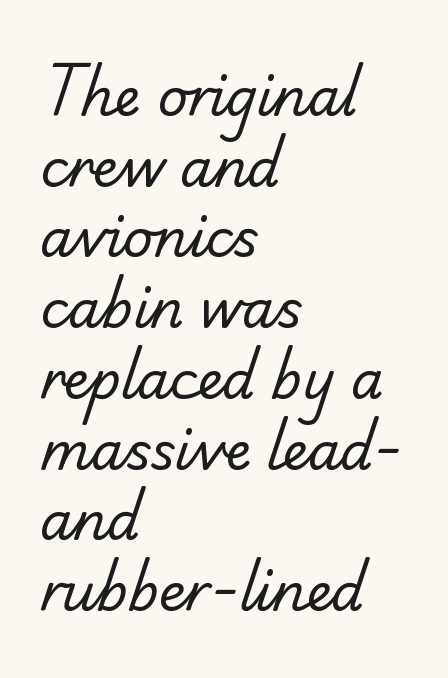
The weight tops out at a normal text grade. Decoration check: the copy has no underline. Classification — sans serif. Layout note: lines flush left. You could not count columns in this text — the font is proportionally spaced. Vertical spacing — default.
